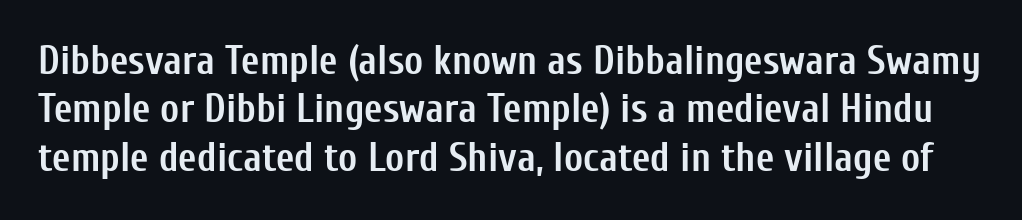
The image shows 40 px semibold, condensed sans-serif type, upright; set line spacing 1.21x, normal letter spacing, not underlined; low stroke contrast and a medium x-height.
